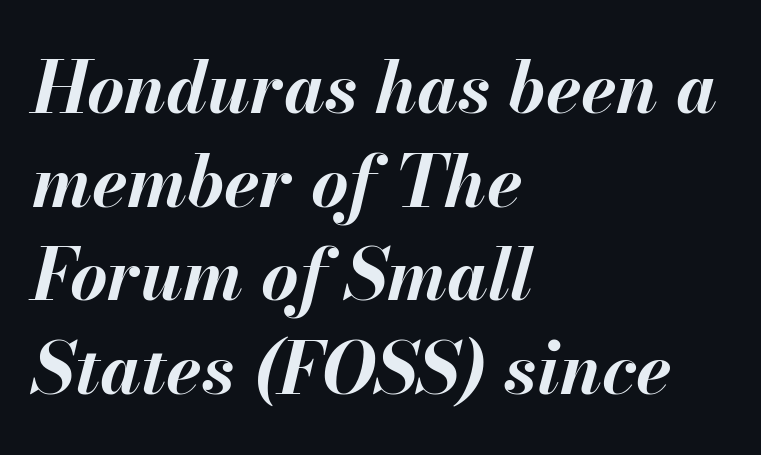
The image shows 72 px bold type, italic (leaning right); set left-aligned, normal line spacing (1.3x), normal letter spacing, not underlined; medium stroke contrast and a small x-height.
